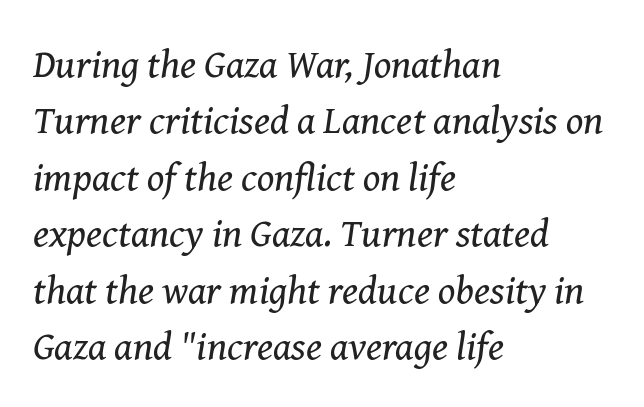
{"serif": "yes", "italic": "yes", "lean": "right", "slant_degrees": 8, "bold": "no", "weight": "regular", "width": "normal", "stroke_contrast": "medium", "x_height": "medium", "monospaced": "no", "underline": "no", "align": "left", "line_spacing": "normal", "line_spacing_ratio": 1.41, "letter_spacing": "normal", "letter_spacing_em": 0.0, "glyph_px": 40}
